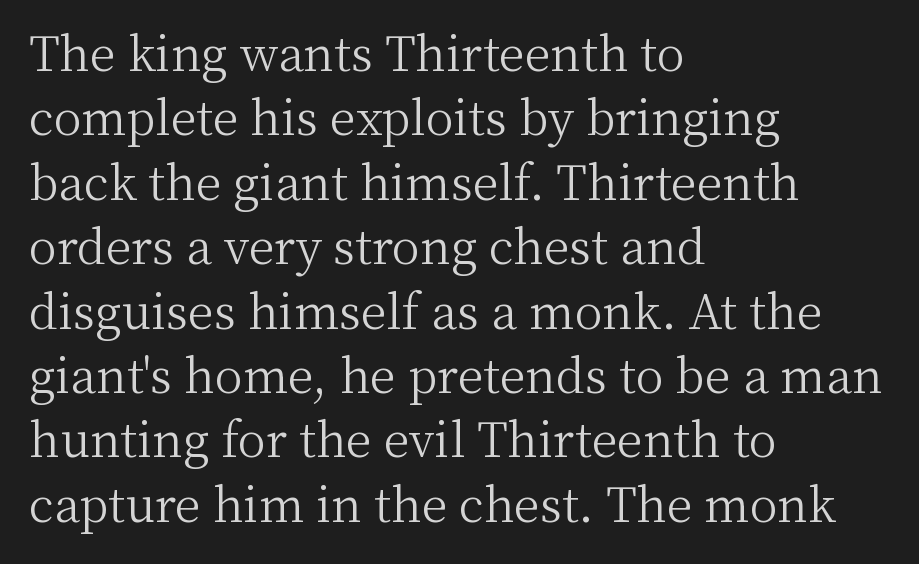
Q: Is the text bold? A: No.
Q: Is the text italic (slanted)? A: No, it is upright.
Q: Is the typeface a serif or a sans-serif typeface? A: Serif.
Q: Is the text underlined? A: No.
Q: How is the paragraph aligned? A: Left-aligned.
Q: Is the spacing between letters normal or unusually wide? A: Normal.
Q: Is the spacing between lines tight, normal or loose? A: Normal.
Q: Width (condensed, normal, or wide)? A: Normal.
Q: Stroke contrast? A: Medium.
Q: x-height? A: Medium.
Q: Monospaced? A: No.
